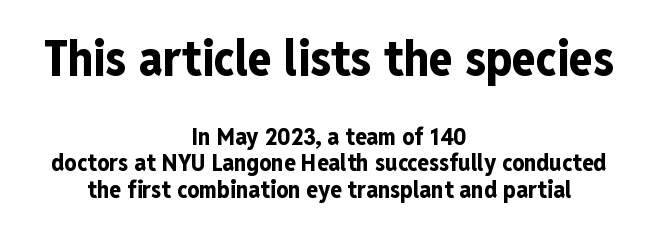
Examine the stroke ends and you'll find no serifs. Does the copy run flush right? No — it is centered line by line. Which chunk is bigger? The first one — the top block dwarfs the bottom. The type sits square on the baseline with zero lean. Vertically, the passage feels compressed, each row crowding the next.
